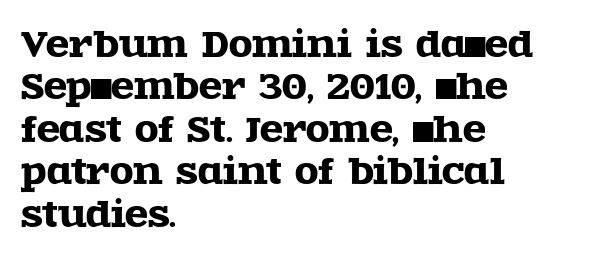
The line texture is even and compact thanks to regular tracking. Spacing verdict: proportional, widths tailored to each character. The type sits square on the baseline with zero lean. Old-style or modern, the face here clearly has serifs.
